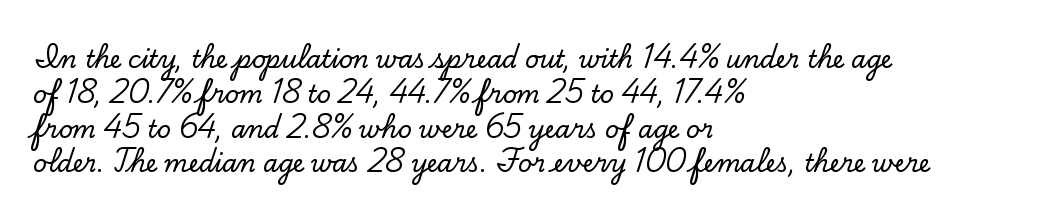
The image shows 24 px text type; set left-aligned, normal line spacing (1.45x), normal letter spacing, not underlined.
